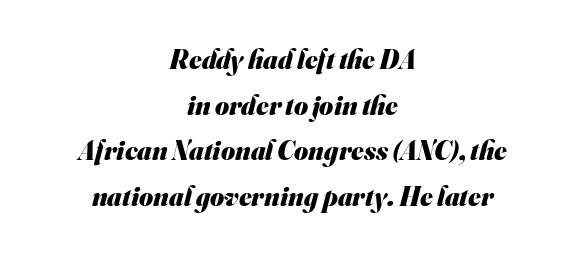
The image shows 27 px bold type; set centered, normal line spacing (1.69x), normal letter spacing, not underlined.
